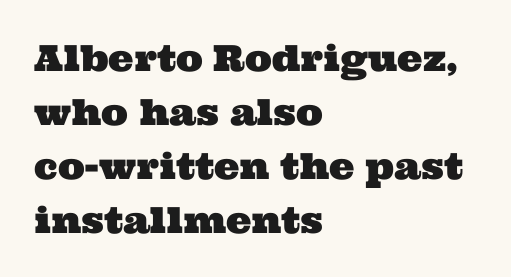
The image shows 36 px wide serif type; set left-aligned, normal line spacing (1.5x), normal letter spacing, not underlined; medium stroke contrast and a medium x-height.
